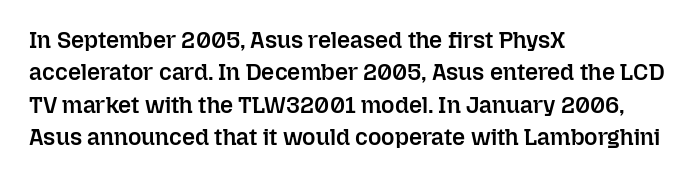
The image shows 23 px text type, upright; set left-aligned, normal line spacing (1.41x), normal letter spacing, not underlined.
